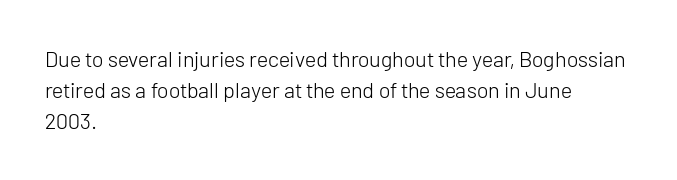
{"italic": "no", "bold": "no", "underline": "no", "align": "left", "line_spacing": "normal", "line_spacing_ratio": 1.42, "letter_spacing": "normal", "letter_spacing_em": 0.0, "glyph_px": 22}
